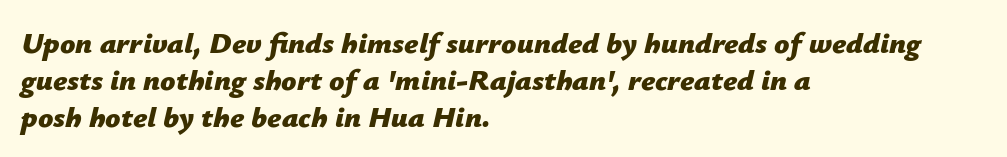
{"italic": "yes", "lean": "right", "slant_degrees": 12, "bold": "yes", "weight": "bold", "width": "normal", "stroke_contrast": "low", "x_height": "medium", "monospaced": "no", "underline": "no", "align": "left", "line_spacing_ratio": 1.23, "letter_spacing": "normal", "letter_spacing_em": 0.0, "glyph_px": 30}
